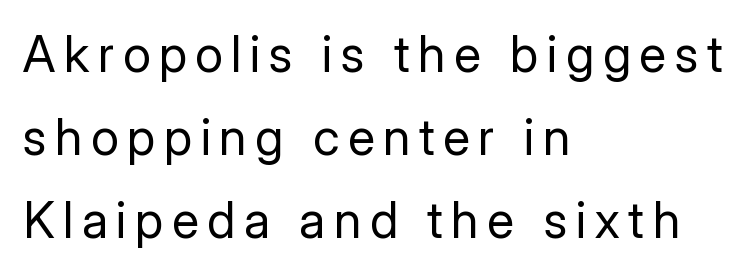
Q: Is the text bold? A: No.
Q: Is the text italic (slanted)? A: No, it is upright.
Q: Is the typeface a serif or a sans-serif typeface? A: Sans-serif.
Q: Is the text underlined? A: No.
Q: How is the paragraph aligned? A: Left-aligned.
Q: Is the spacing between lines tight, normal or loose? A: Normal.
Q: Width (condensed, normal, or wide)? A: Normal.
Q: Stroke contrast? A: Low.
Q: x-height? A: Medium.
Q: Monospaced? A: No.
